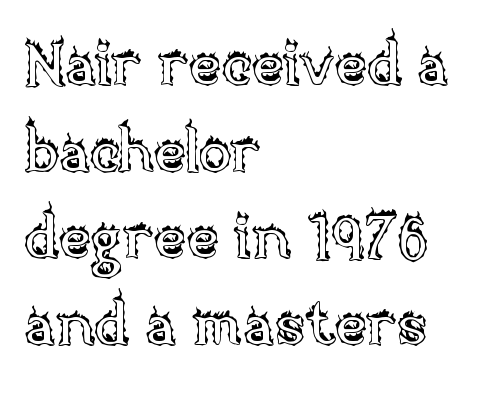
This sample has the flowing, uneven cadence of proportional lettering. One glance says typical: line gaps are just what's usual. Bare-footed words on every line. Leftover space on each line is placed entirely after the last word. The type is set solid horizontally, with unmodified tracking. Every stem runs plumb, perpendicular to the baseline.
